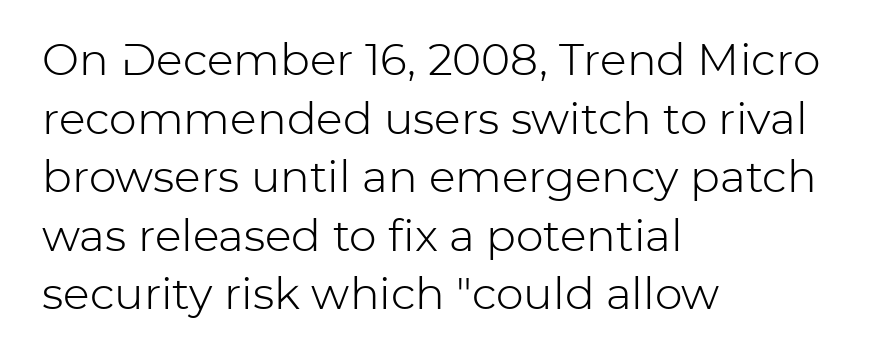
Q: Is the text bold? A: No.
Q: Is the text italic (slanted)? A: No, it is upright.
Q: Is the typeface a serif or a sans-serif typeface? A: Sans-serif.
Q: Is the text underlined? A: No.
Q: How is the paragraph aligned? A: Left-aligned.
Q: Is the spacing between letters normal or unusually wide? A: Normal.
Q: Is the spacing between lines tight, normal or loose? A: Normal.
Q: Width (condensed, normal, or wide)? A: Normal.
Q: Stroke contrast? A: Low.
Q: x-height? A: Medium.
Q: Monospaced? A: No.
